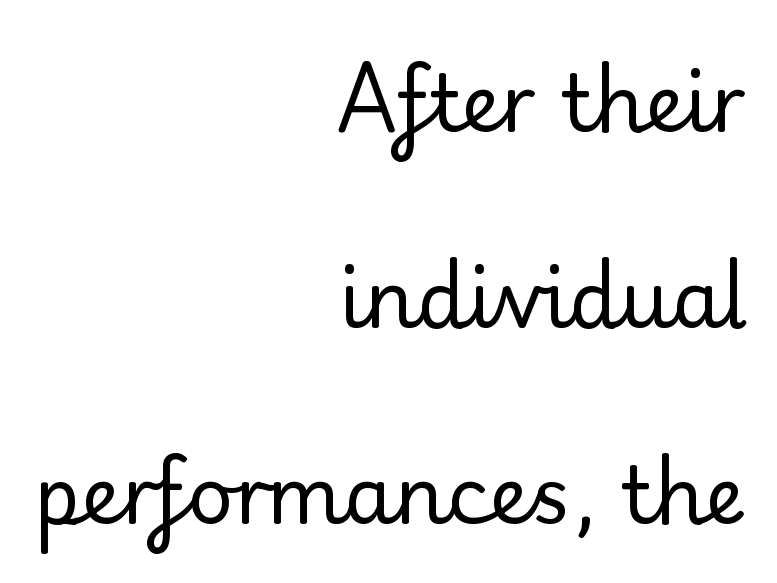
The paragraph has a hard right edge and a soft left edge. Beneath every word, the page is bare. The strokes are not fattened; the text isn't bold. Compared with typical body copy, the letter spacing here is the same. Reading down the column, the eye jumps a long way to each next line. Posture: upright roman.
